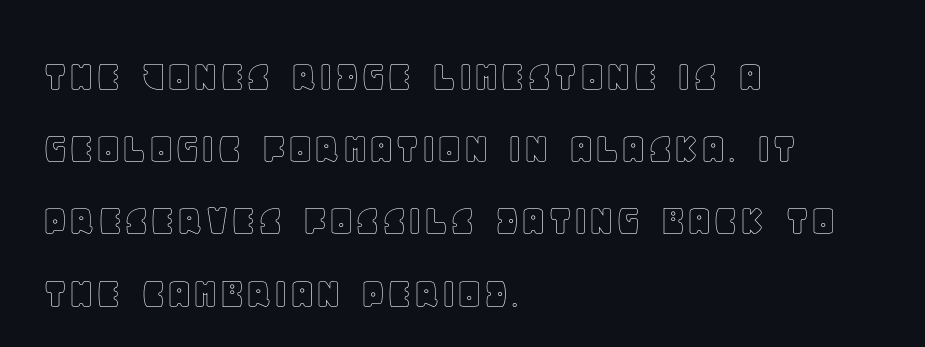
Q: Is the text italic (slanted)? A: No, it is upright.
Q: Is the text underlined? A: No.
Q: How is the paragraph aligned? A: Left-aligned.
Q: Is the spacing between letters normal or unusually wide? A: Normal.
Q: Is the spacing between lines tight, normal or loose? A: Normal.
Q: Width (condensed, normal, or wide)? A: Normal.
Q: x-height? A: Large.
Q: Monospaced? A: No.
